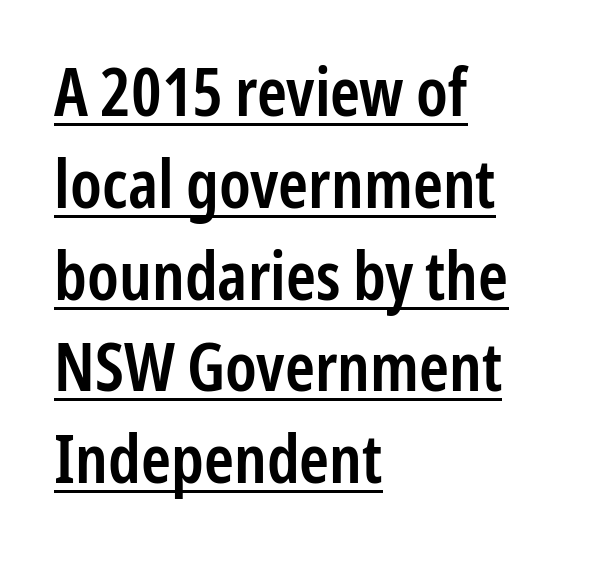
{"serif": "no", "italic": "no", "bold": "semi", "weight": "semibold", "width": "condensed", "stroke_contrast": "low", "x_height": "medium", "monospaced": "no", "underline": "yes", "align": "left", "line_spacing": "normal", "line_spacing_ratio": 1.37, "letter_spacing": "normal", "letter_spacing_em": 0.0, "glyph_px": 67}
